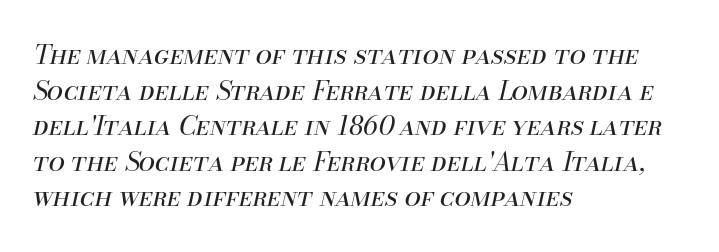
The image shows 26 px text type, italic (leaning right); set left-aligned, normal line spacing (1.37x), normal letter spacing, not underlined.
